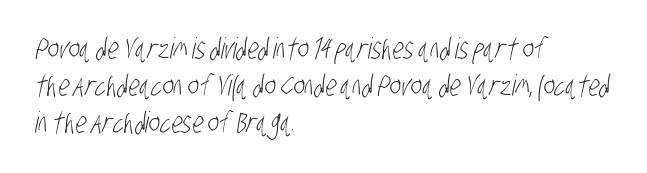
The image shows 29 px light, condensed sans-serif type; set left-aligned, normal line spacing (1.28x), normal letter spacing, not underlined; low stroke contrast and a large x-height.
